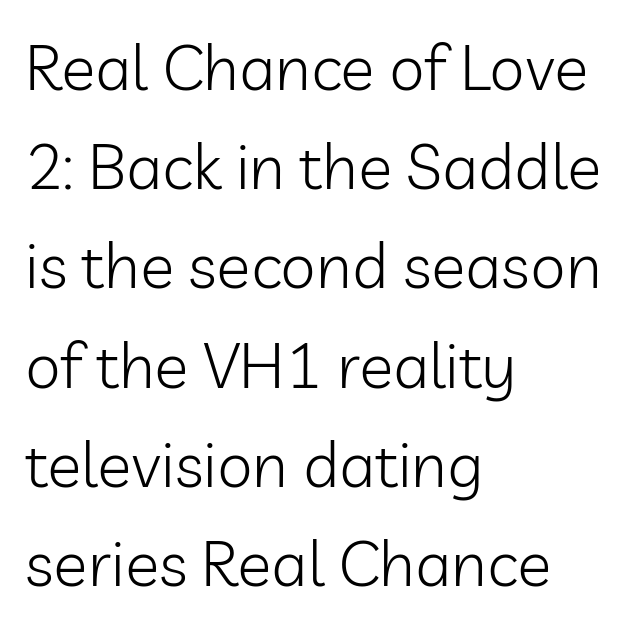
The image shows 64 px light sans-serif type, upright; set left-aligned, normal line spacing (1.55x), normal letter spacing, not underlined; low stroke contrast and a medium x-height.
